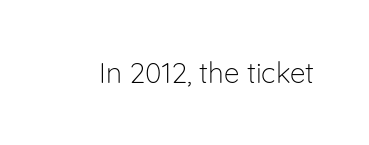
The letters stand straight up with perfectly vertical stems. Decoration check: the copy has no underline. Weight: not bold — regular or lighter. Letter spacing: default.
